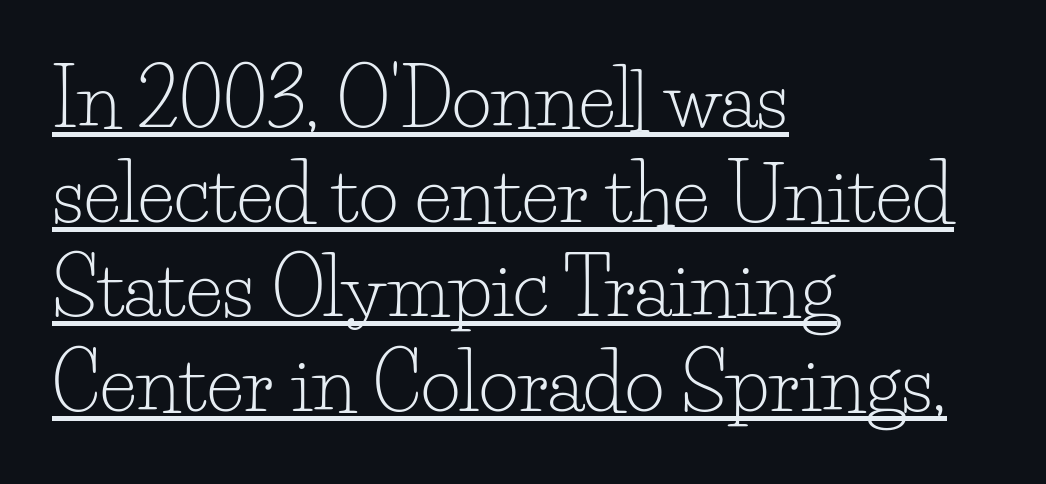
The image shows 77 px light serif type, upright; set left-aligned, line spacing 1.23x, normal letter spacing, underlined; low stroke contrast and a small x-height.
